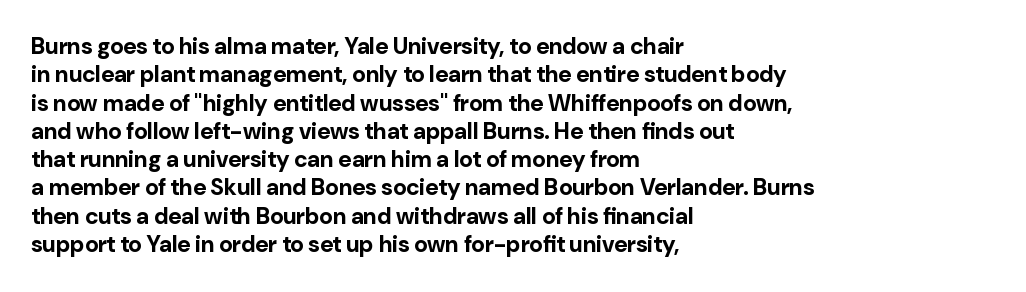
Q: Is the text bold? A: Yes.
Q: Is the text italic (slanted)? A: No, it is upright.
Q: Is the text underlined? A: No.
Q: How is the paragraph aligned? A: Left-aligned.
Q: Is the spacing between letters normal or unusually wide? A: Normal.
